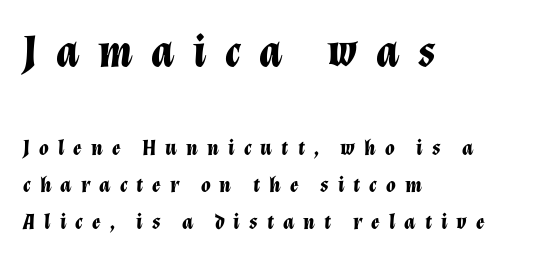
{"italic": "yes", "lean": "right", "slant_degrees": 12, "bold": "yes", "weight": "bold", "width": "normal", "stroke_contrast": "low", "x_height": "medium", "monospaced": "no", "underline": "no", "align": "left", "line_spacing": "normal", "line_spacing_ratio": 1.67, "letter_spacing": "wide", "letter_spacing_em": 0.41, "larger_block": "first", "size_ratio": 2.05, "glyph_px": 45}
